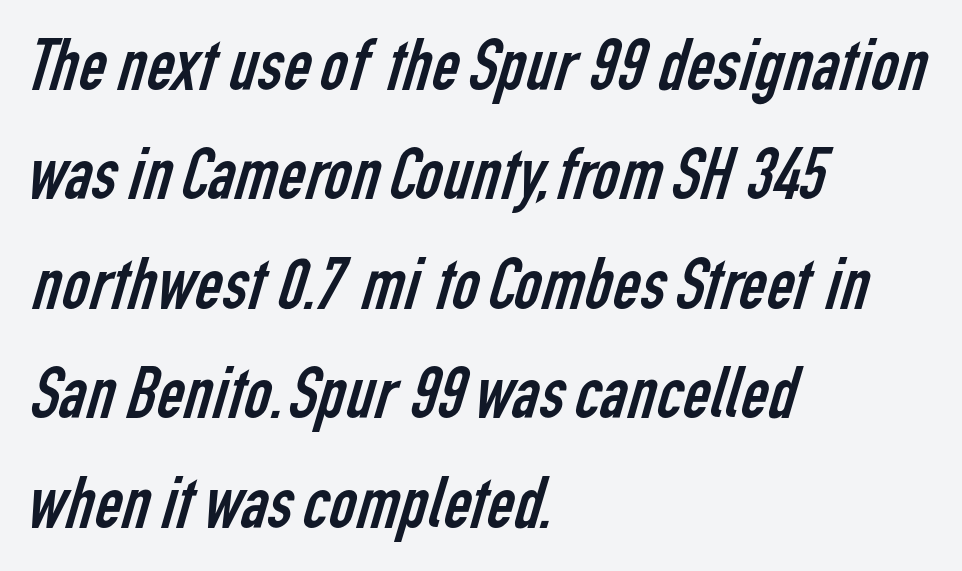
{"serif": "no", "bold": "no", "weight": "regular", "width": "condensed", "stroke_contrast": "low", "x_height": "medium", "monospaced": "no", "underline": "no", "align": "left", "line_spacing": "normal", "line_spacing_ratio": 1.46, "letter_spacing": "normal", "letter_spacing_em": 0.0, "glyph_px": 75}
